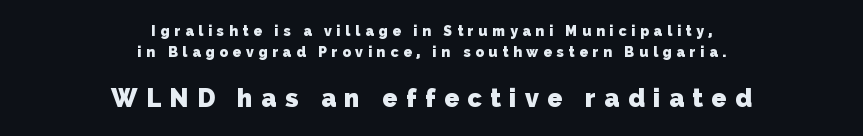
Q: Is the text bold? A: Yes.
Q: Is the text underlined? A: No.
Q: How is the paragraph aligned? A: Centered.
Q: Is the spacing between letters normal or unusually wide? A: Unusually wide.
Q: Is the spacing between lines tight, normal or loose? A: Normal.
Q: Which block of text is set in a larger size, the first (top) or the second (bottom)? A: The second (bottom) one.
